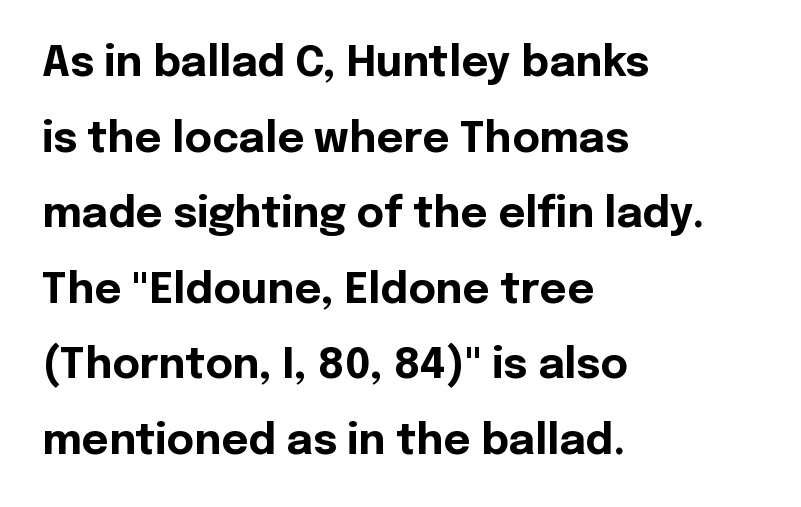
Q: Is the text bold? A: Yes.
Q: Is the text italic (slanted)? A: No, it is upright.
Q: Is the typeface a serif or a sans-serif typeface? A: Sans-serif.
Q: Is the text underlined? A: No.
Q: How is the paragraph aligned? A: Left-aligned.
Q: Is the spacing between letters normal or unusually wide? A: Normal.
Q: Width (condensed, normal, or wide)? A: Normal.
Q: x-height? A: Medium.
Q: Monospaced? A: No.
